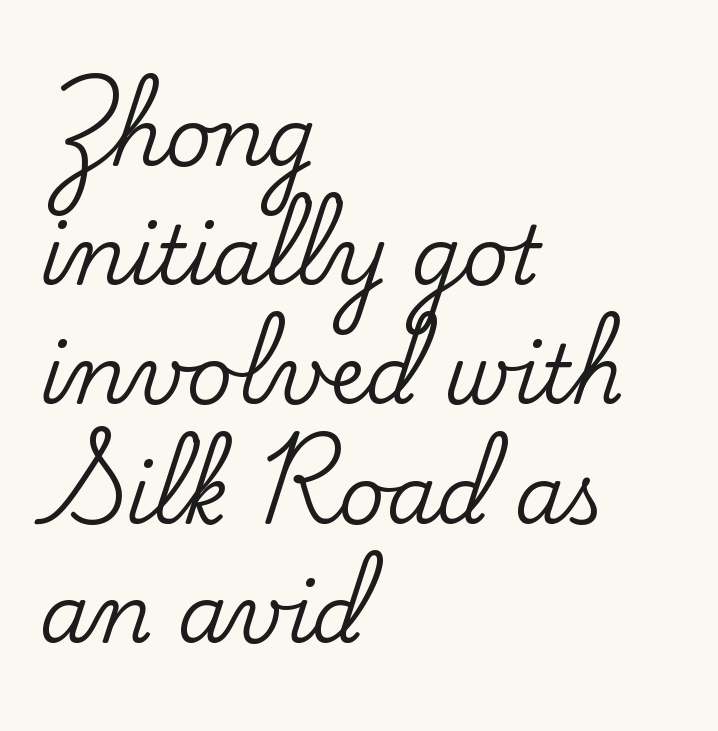
Q: Is the text italic (slanted)? A: Yes.
Q: Is the typeface a serif or a sans-serif typeface? A: Serif.
Q: Is the text underlined? A: No.
Q: How is the paragraph aligned? A: Left-aligned.
Q: Is the spacing between letters normal or unusually wide? A: Normal.
Q: Is the spacing between lines tight, normal or loose? A: Normal.
Q: Width (condensed, normal, or wide)? A: Normal.
Q: Stroke contrast? A: Low.
Q: x-height? A: Small.
Q: Monospaced? A: No.
